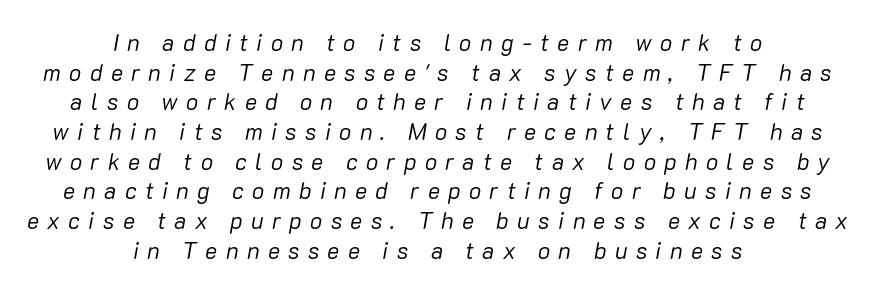
The tracking jumps out immediately: characters are airy and widely separated. Caption: face not bold, strokes unweighted. Only glyphs here, with clear space below each row. Looking at the ascenders, they clearly lean.
